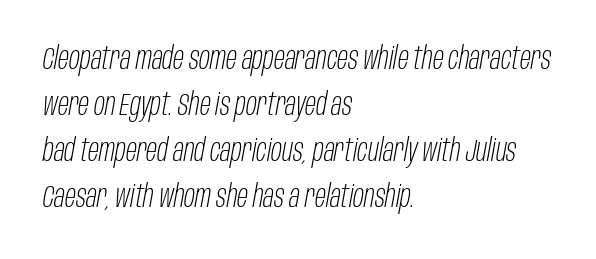
The image shows 32 px light, condensed type, italic (leaning right); set left-aligned, normal line spacing (1.44x), normal letter spacing, not underlined; low stroke contrast and a large x-height.
